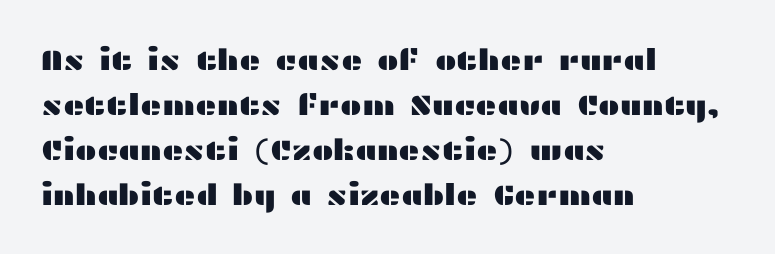
The image shows 29 px wide sans-serif type, upright; set left-aligned, normal line spacing (1.55x), normal letter spacing, not underlined; medium stroke contrast and a medium x-height.
